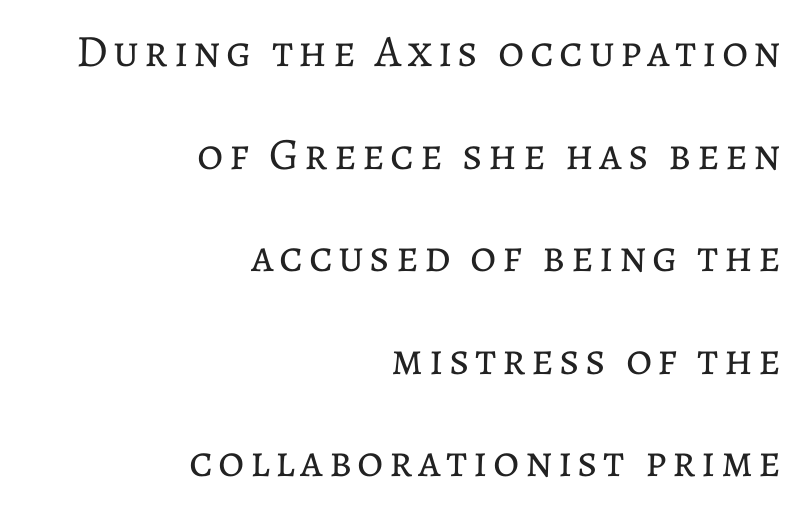
Quick note: not italic, upright. A great deal of white space separates one row of letters from the next. The font is comparable to plain body text, perhaps lighter. The lines are quadded right. The passage shown is typed in a proportional face where columns would drift.
